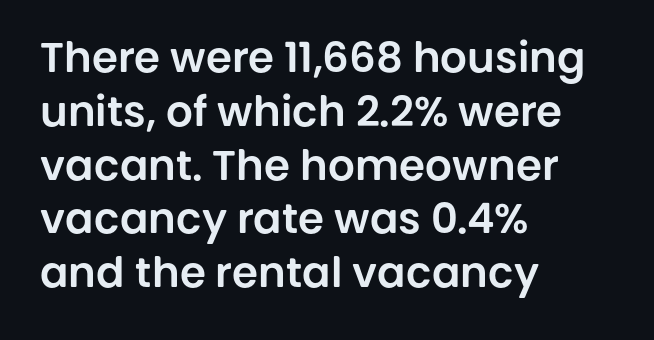
The image shows 42 px sans-serif type, upright; set left-aligned, normal line spacing (1.28x), normal letter spacing, not underlined; low stroke contrast and a large x-height.
